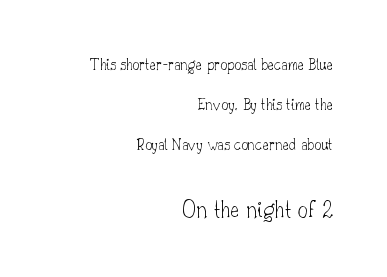
The image shows 25 px text type, upright; set right-aligned, loose line spacing (2.35x), normal letter spacing, not underlined; the second (bottom) block is 1.47x larger.
